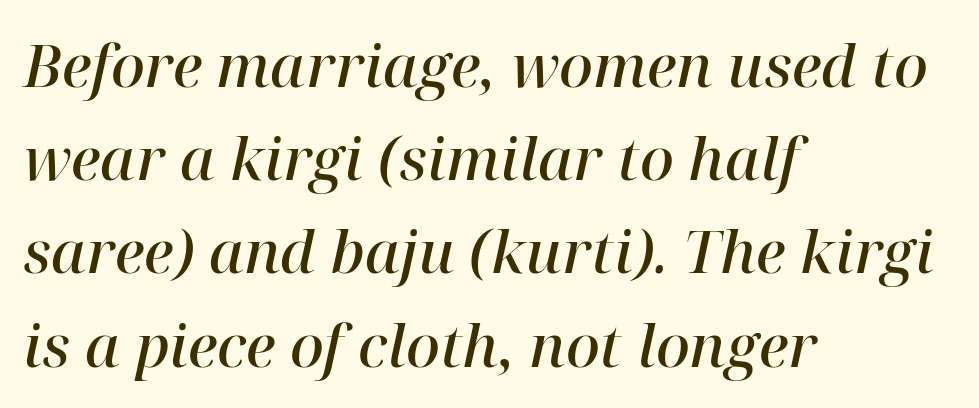
Q: Is the text bold? A: Semi-bold.
Q: Is the text italic (slanted)? A: Yes, it leans right by about 12 degrees.
Q: Is the typeface a serif or a sans-serif typeface? A: Serif.
Q: Is the text underlined? A: No.
Q: How is the paragraph aligned? A: Left-aligned.
Q: Is the spacing between letters normal or unusually wide? A: Normal.
Q: Is the spacing between lines tight, normal or loose? A: Normal.
Q: Width (condensed, normal, or wide)? A: Normal.
Q: Stroke contrast? A: High.
Q: x-height? A: Medium.
Q: Monospaced? A: No.
